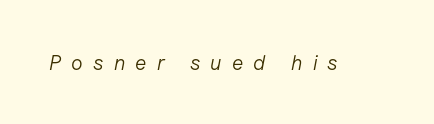
{"italic": "yes", "lean": "right", "slant_degrees": 11, "bold": "no", "underline": "no", "letter_spacing": "wide", "letter_spacing_em": 0.48, "glyph_px": 21}
